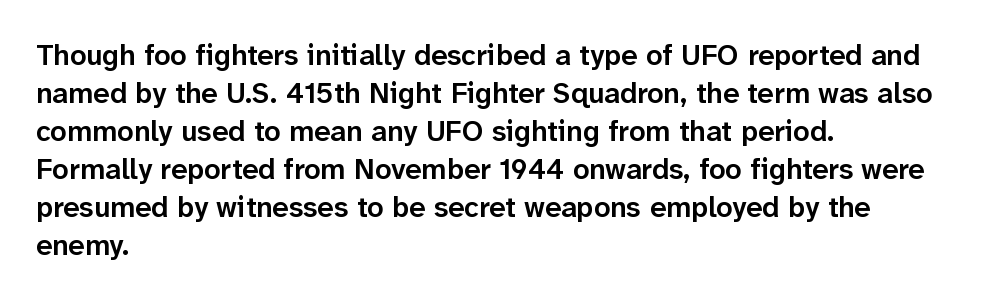
{"serif": "no", "italic": "no", "bold": "semi", "weight": "semibold", "width": "normal", "stroke_contrast": "low", "x_height": "medium", "monospaced": "no", "underline": "no", "align": "left", "line_spacing": "normal", "line_spacing_ratio": 1.31, "letter_spacing": "normal", "letter_spacing_em": 0.0, "glyph_px": 29}
